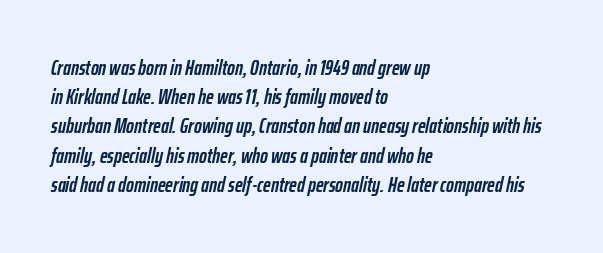
Vertical spacing — default. A student would call this left alignment; a typographer would say flush left, rag right. Letter spacing: default. Characters are canted at an angle relative to the baseline's perpendicular.
